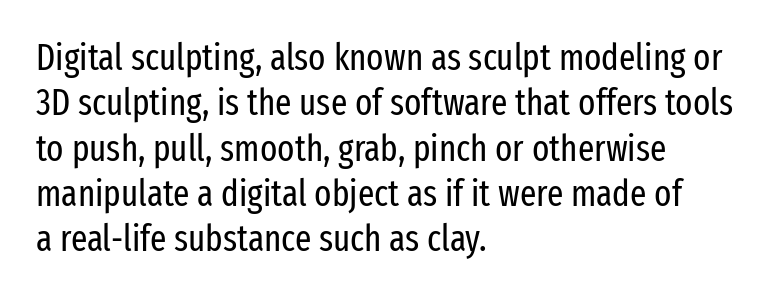
The image shows 36 px regular-weight, condensed sans-serif type, upright; set left-aligned, normal line spacing (1.26x), normal letter spacing, not underlined; low stroke contrast and a medium x-height.
